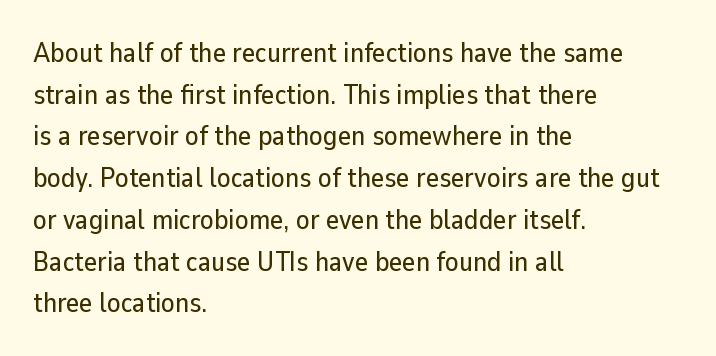
Do the letters lean? They stand straight. The space between consecutive lines is moderate. The letterforms sit shoulder to shoulder at normal distance. These lines are rendered in a variable-pitch font. Bare-footed words on every line.
